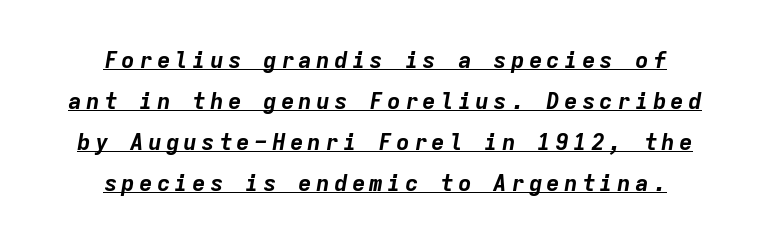
{"italic": "yes", "lean": "right", "slant_degrees": 9, "bold": "yes", "underline": "yes", "align": "center", "line_spacing_ratio": 1.78, "glyph_px": 23}
